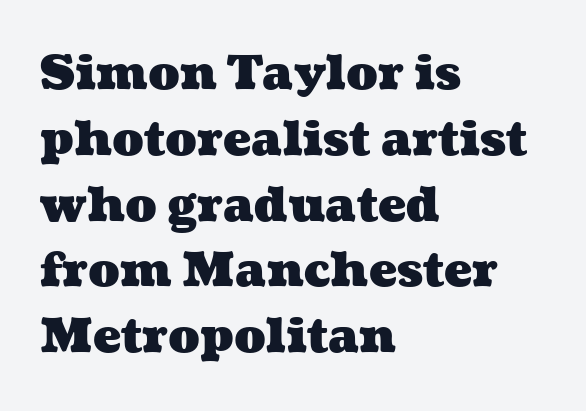
Caption: standard tracking, unaltered. The strokes are fattened all the way to bold. The rendering uses a moderate line-height, typical for paragraphs. Caption: multi-line text, flush left, ragged right. Spacing verdict: proportional, widths tailored to each character. Letters rest on an invisible, unmarked baseline.
